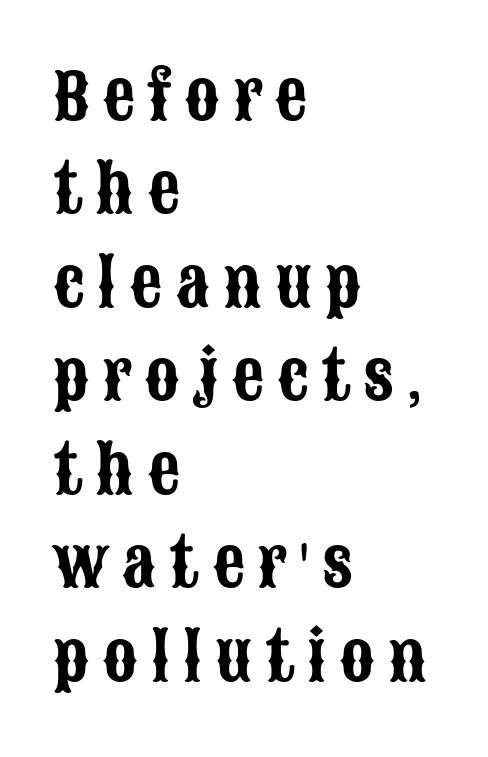
{"serif": "no", "italic": "no", "width": "condensed", "stroke_contrast": "low", "x_height": "large", "monospaced": "no", "underline": "no", "align": "left", "line_spacing": "normal", "line_spacing_ratio": 1.46, "letter_spacing": "wide", "letter_spacing_em": 0.2, "glyph_px": 64}
